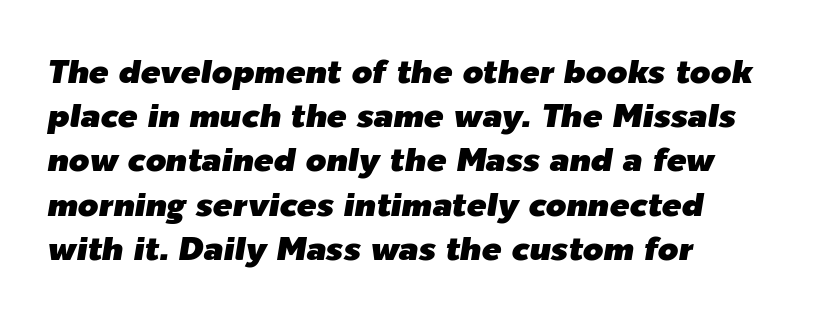
Default kerning and tracking; the words read as compact shapes. These lines were composed using italics. The passage shown is typed in a proportional face where columns would drift. Only glyphs here, with clear space below each row.
